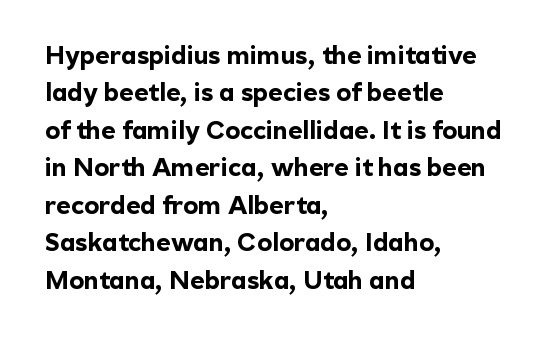
Q: Is the text bold? A: Yes.
Q: Is the text italic (slanted)? A: No, it is upright.
Q: Is the text underlined? A: No.
Q: How is the paragraph aligned? A: Left-aligned.
Q: Is the spacing between letters normal or unusually wide? A: Normal.
Q: Is the spacing between lines tight, normal or loose? A: Normal.
